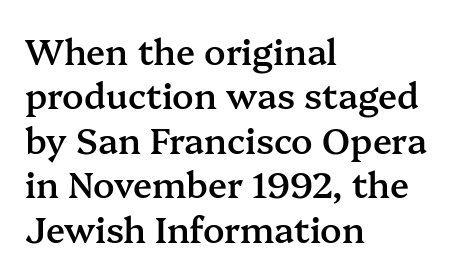
The specimen reads as upright at a glance. The foot of each line stays bare and open. Vertically, the passage feels balanced, rows spaced as you'd expect. The lines in this sample share a left origin and differ only in where they stop.
